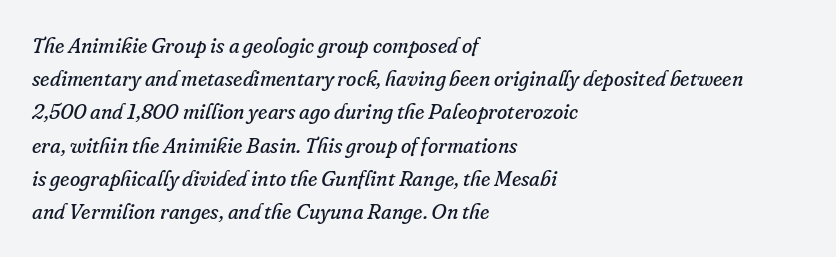
{"italic": "yes", "lean": "right", "slant_degrees": 16, "bold": "no", "underline": "no", "align": "left", "line_spacing": "normal", "line_spacing_ratio": 1.58, "letter_spacing": "normal", "letter_spacing_em": 0.0, "glyph_px": 21}
